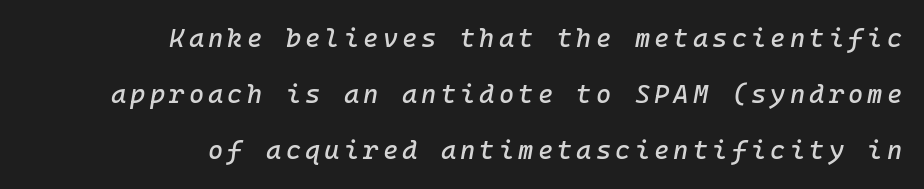
Leading is clearly above the norm, producing a sparse column. Is the type slanted? Yes — the strokes lean at a clear angle. Notice how the passage keeps a crisp vertical edge on the right only. Underlining? Definitely not there.
